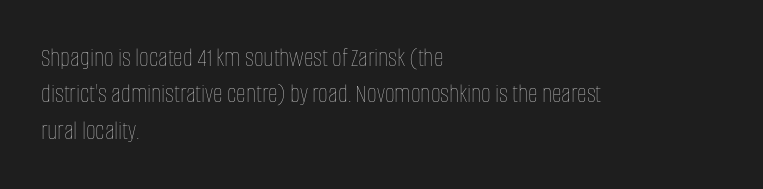
{"italic": "no", "bold": "no", "underline": "no", "align": "left", "line_spacing": "normal", "line_spacing_ratio": 1.35, "letter_spacing": "normal", "letter_spacing_em": 0.0, "glyph_px": 27}
